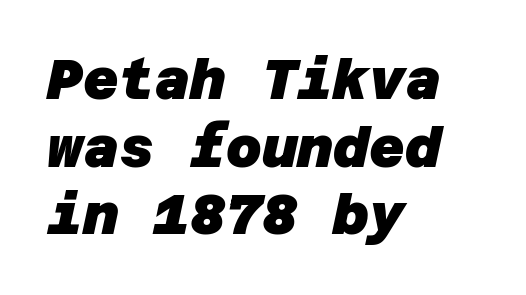
Is this a sans? Yes — the strokes have no serifs. Horizontally, the lines are justified to the leading edge only. This rendering features lettering with no underline. This rendering leaves character spacing at its baseline value.
